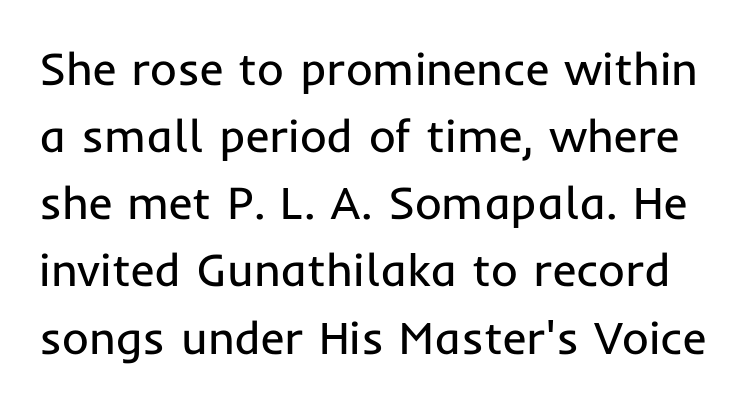
The image shows 46 px regular-weight sans-serif type, upright; set normal line spacing (1.46x), normal letter spacing, not underlined; low stroke contrast and a medium x-height.
